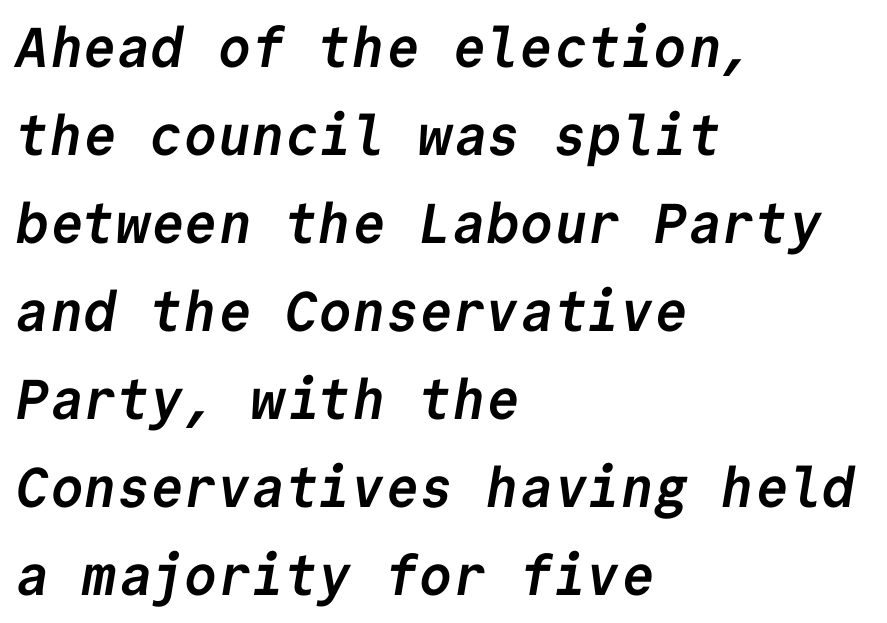
The image shows 56 px semibold sans-serif type, monospaced; set left-aligned, normal line spacing (1.57x), normal letter spacing, not underlined; low stroke contrast and a medium x-height.
